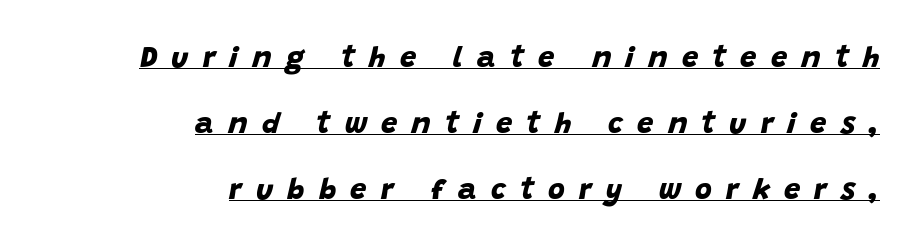
{"serif": "no", "bold": "yes", "weight": "bold", "width": "normal", "stroke_contrast": "low", "x_height": "large", "monospaced": "no", "underline": "yes", "align": "right", "line_spacing": "loose", "line_spacing_ratio": 2.27, "letter_spacing": "wide", "letter_spacing_em": 0.49, "glyph_px": 29}
